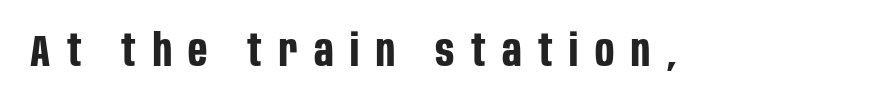
The image shows 45 px bold, condensed sans-serif type, upright; set unusually wide letter spacing (+0.37 em), not underlined; low stroke contrast and a large x-height.
